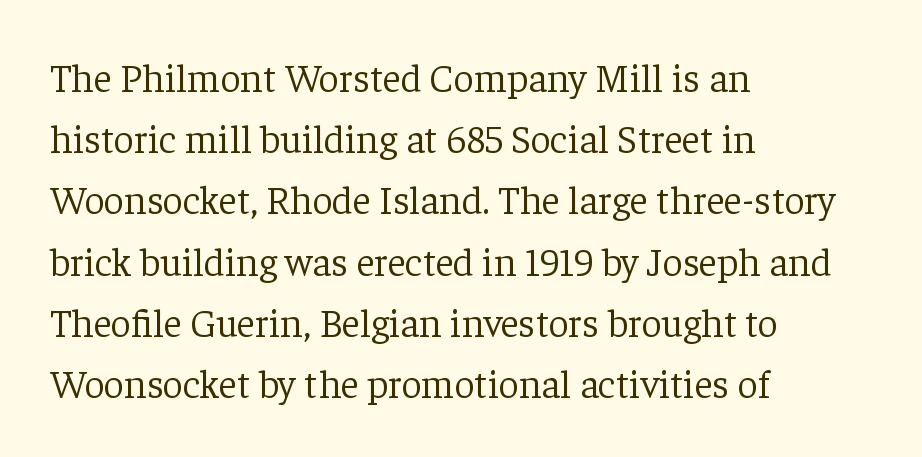
The image shows 40 px light serif type, upright; set left-aligned, normal line spacing (1.53x), normal letter spacing, not underlined; low stroke contrast and a medium x-height.
